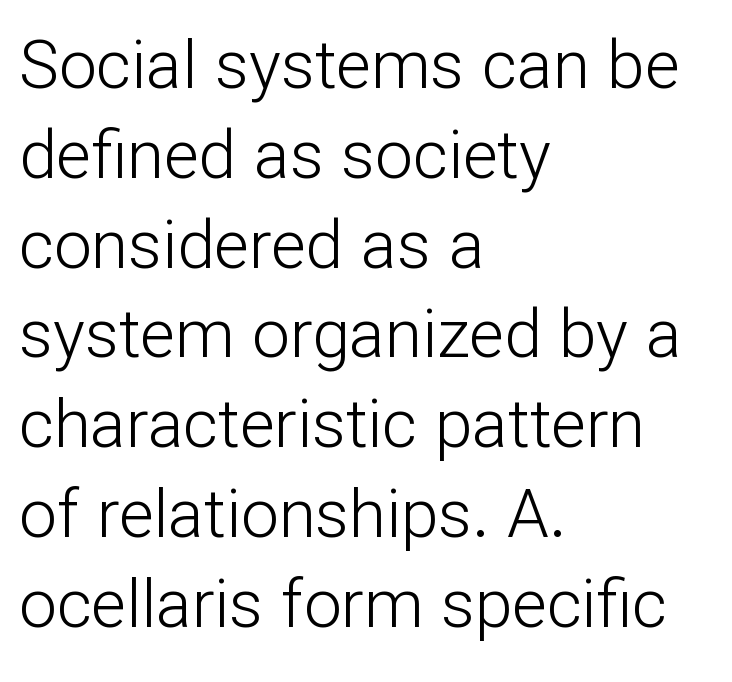
Q: Is the text bold? A: No.
Q: Is the text italic (slanted)? A: No, it is upright.
Q: Is the typeface a serif or a sans-serif typeface? A: Sans-serif.
Q: Is the text underlined? A: No.
Q: How is the paragraph aligned? A: Left-aligned.
Q: Is the spacing between letters normal or unusually wide? A: Normal.
Q: Is the spacing between lines tight, normal or loose? A: Normal.
Q: Width (condensed, normal, or wide)? A: Normal.
Q: Stroke contrast? A: Low.
Q: x-height? A: Medium.
Q: Monospaced? A: No.
